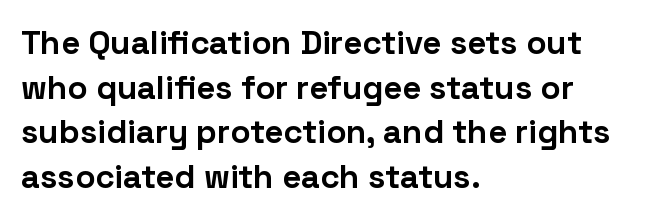
Typographically, this falls in the sans-serif category. Does extra space separate the letters? No, they use regular spacing. The zone under the glyphs is completely vacant. If you drew a line through each stem, it would be perfectly vertical. Note the varied advance widths — an 'i' is clearly narrower than an 'm'.
